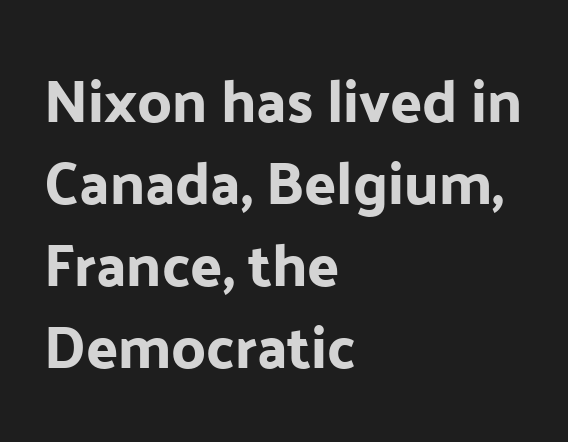
{"serif": "no", "italic": "no", "width": "normal", "stroke_contrast": "low", "x_height": "medium", "monospaced": "no", "underline": "no", "align": "left", "line_spacing": "normal", "line_spacing_ratio": 1.39, "letter_spacing": "normal", "letter_spacing_em": 0.0, "glyph_px": 59}
